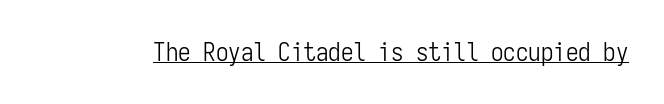
Q: Is the text bold? A: No.
Q: Is the text italic (slanted)? A: No, it is upright.
Q: Is the text underlined? A: Yes.
Q: Is the spacing between letters normal or unusually wide? A: Normal.
